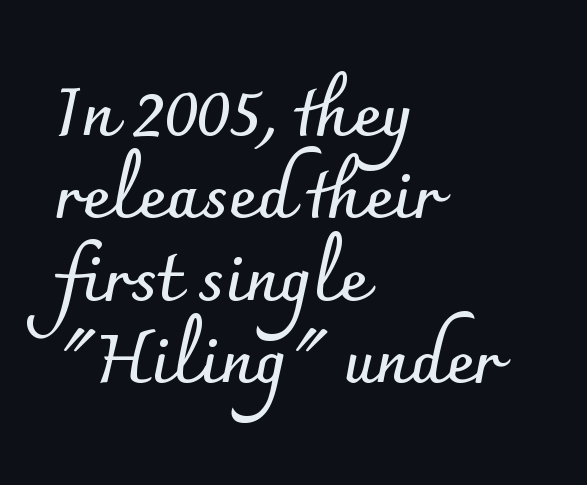
Q: Is the text bold? A: Yes.
Q: Is the text italic (slanted)? A: Yes.
Q: Is the typeface a serif or a sans-serif typeface? A: Sans-serif.
Q: Is the text underlined? A: No.
Q: How is the paragraph aligned? A: Left-aligned.
Q: Is the spacing between letters normal or unusually wide? A: Normal.
Q: Width (condensed, normal, or wide)? A: Normal.
Q: Stroke contrast? A: Low.
Q: x-height? A: Small.
Q: Monospaced? A: No.
